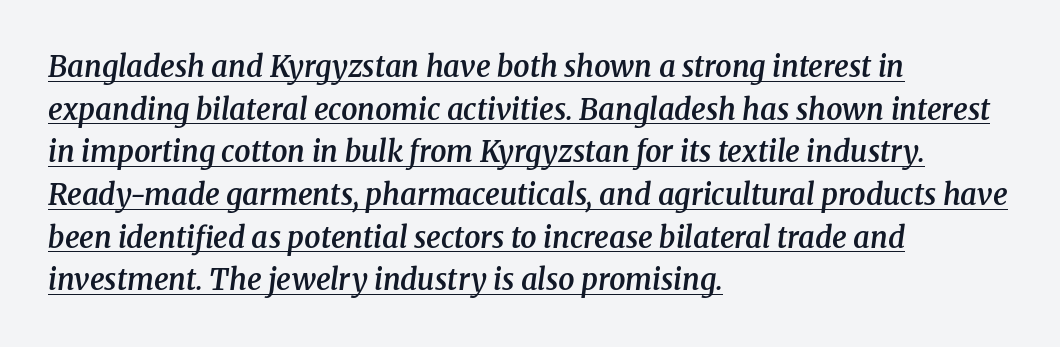
Q: Is the text bold? A: Semi-bold.
Q: Is the text italic (slanted)? A: Yes, it leans right by about 8 degrees.
Q: Is the typeface a serif or a sans-serif typeface? A: Serif.
Q: Is the text underlined? A: Yes.
Q: How is the paragraph aligned? A: Left-aligned.
Q: Is the spacing between letters normal or unusually wide? A: Normal.
Q: Is the spacing between lines tight, normal or loose? A: Normal.
Q: Width (condensed, normal, or wide)? A: Normal.
Q: Stroke contrast? A: Medium.
Q: x-height? A: Medium.
Q: Monospaced? A: No.
